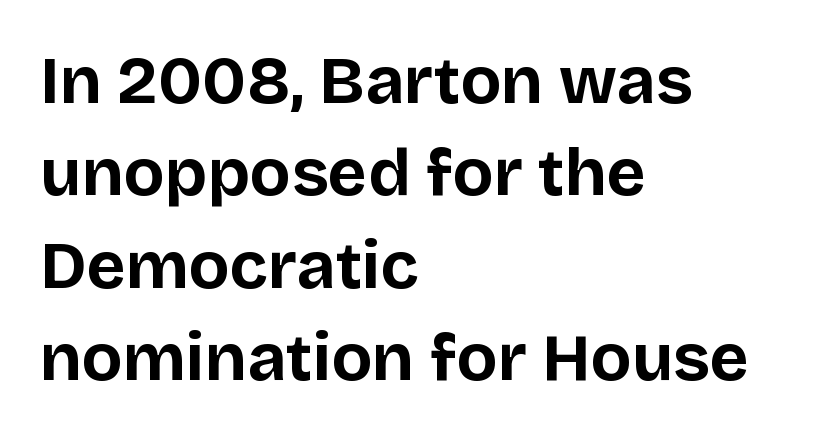
Stroke terminals: plain, sans-serif. Vertical spacing — default. Style check: upright. This rendering features lettering with no underline. Honestly, the letter spacing is just normal — you wouldn't notice it.
